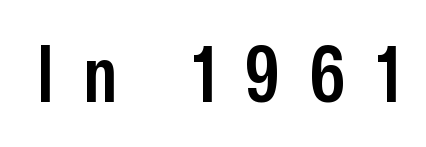
Q: Is the text bold? A: Semi-bold.
Q: Is the text italic (slanted)? A: No, it is upright.
Q: Is the typeface a serif or a sans-serif typeface? A: Sans-serif.
Q: Is the text underlined? A: No.
Q: Is the spacing between letters normal or unusually wide? A: Unusually wide.
Q: Width (condensed, normal, or wide)? A: Condensed.
Q: Stroke contrast? A: Low.
Q: x-height? A: Medium.
Q: Monospaced? A: No.
